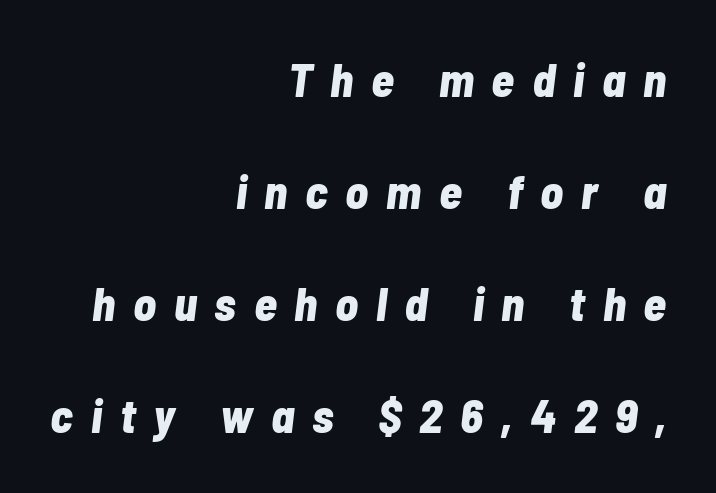
Display-style spreading of the glyphs; the letterfit is very open. Leftover space on each line is placed entirely before the opening word. Each row of text sits above clean, open space. The glyphs look as if they've been sheared to an angle. Think of a printed novel: that variable character pitch is what you see here. Students, this is bold: see how much ink each stroke carries.
